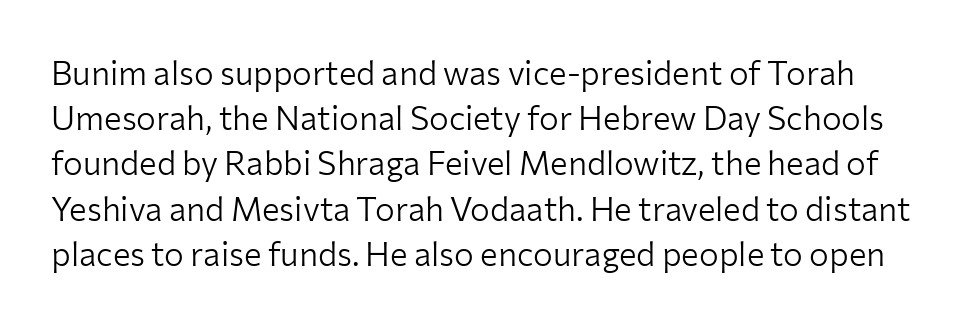
The image shows 33 px light sans-serif type, upright; set normal line spacing (1.37x), normal letter spacing, not underlined; low stroke contrast and a medium x-height.
